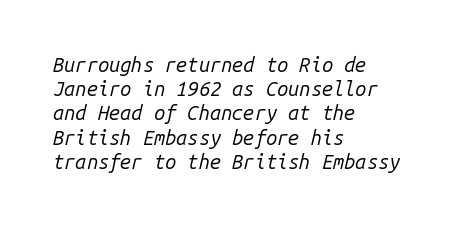
The compositor pushed each line to the left boundary. If you drew a line through each stem, it would be angled. These glyphs show unthickened strokes, regular width or finer. Has an underline been added? It has not. In terms of letterspacing, this is plain default setting.
